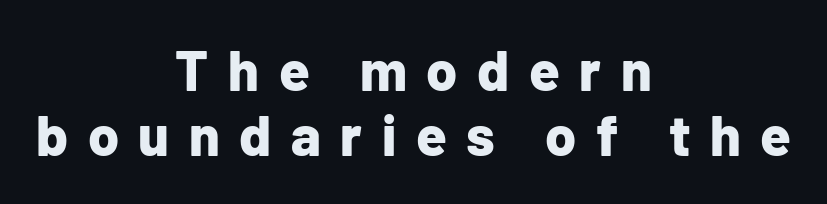
The image shows 56 px bold sans-serif type, upright; set centered, line spacing 1.16x, unusually wide letter spacing (+0.35 em), not underlined; low stroke contrast and a medium x-height.
